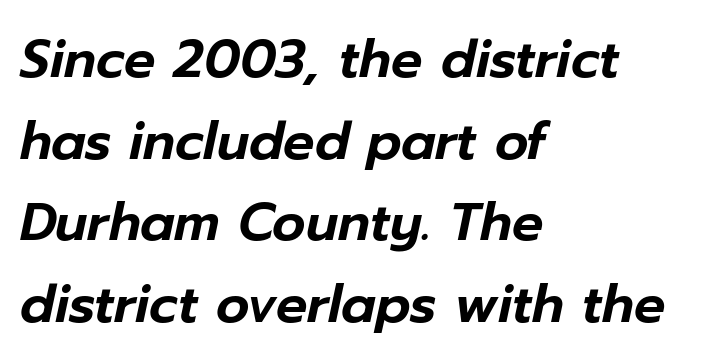
Q: Is the text italic (slanted)? A: Yes, it leans right by about 12 degrees.
Q: Is the text underlined? A: No.
Q: How is the paragraph aligned? A: Left-aligned.
Q: Is the spacing between letters normal or unusually wide? A: Normal.
Q: Is the spacing between lines tight, normal or loose? A: Normal.
Q: Width (condensed, normal, or wide)? A: Normal.
Q: Stroke contrast? A: Low.
Q: x-height? A: Medium.
Q: Monospaced? A: No.
